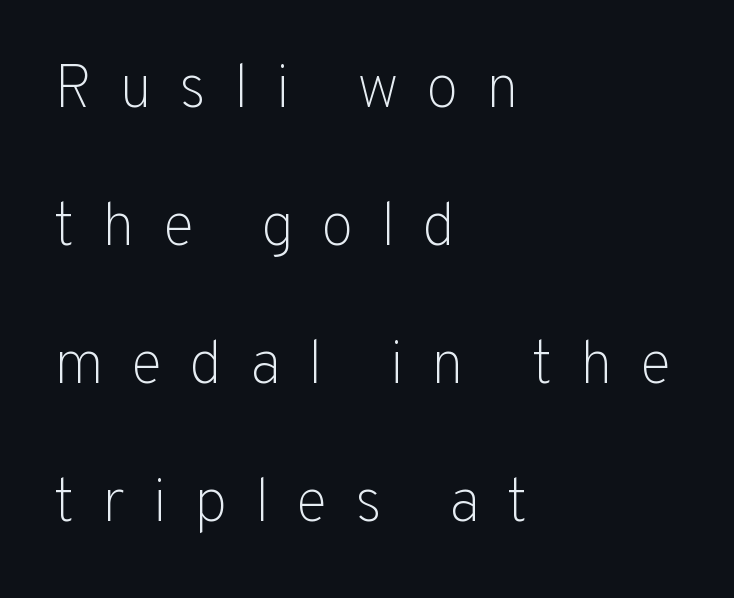
No feet cap the strokes, marking this as sans-serif type. There is plenty of visible air inserted between adjacent glyphs. Check under the words: just untouched page. The lettering holds an erect, upright posture throughout. These lines are rendered in a variable-pitch font. Summary of weight: not heavy and not bold.
